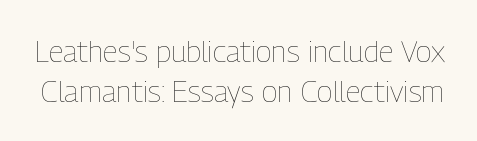
The image shows 30 px thin, condensed type, upright; set normal line spacing (1.33x), normal letter spacing, not underlined; low stroke contrast and a medium x-height.
